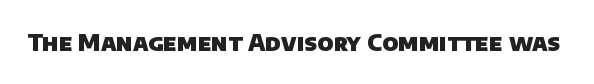
The image shows 23 px bold type; set normal letter spacing, not underlined.
